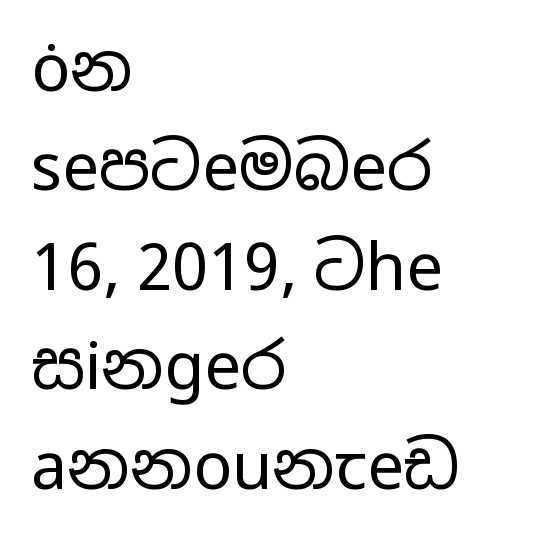
Q: Is the text bold? A: No.
Q: Is the text italic (slanted)? A: No, it is upright.
Q: Is the typeface a serif or a sans-serif typeface? A: Sans-serif.
Q: Is the text underlined? A: No.
Q: How is the paragraph aligned? A: Left-aligned.
Q: Is the spacing between letters normal or unusually wide? A: Normal.
Q: Is the spacing between lines tight, normal or loose? A: Normal.
Q: Width (condensed, normal, or wide)? A: Wide.
Q: Stroke contrast? A: Low.
Q: x-height? A: Medium.
Q: Monospaced? A: No.
